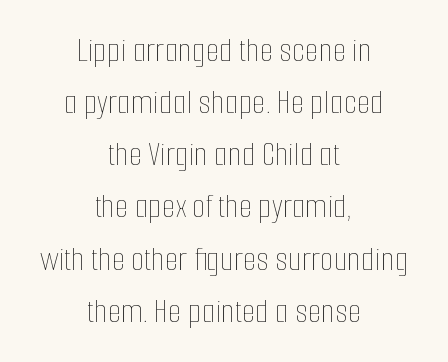
Q: Is the text bold? A: No.
Q: Is the text italic (slanted)? A: No, it is upright.
Q: Is the text underlined? A: No.
Q: How is the paragraph aligned? A: Centered.
Q: Is the spacing between letters normal or unusually wide? A: Normal.
Q: Is the spacing between lines tight, normal or loose? A: Normal.
Q: Width (condensed, normal, or wide)? A: Condensed.
Q: Stroke contrast? A: Low.
Q: x-height? A: Medium.
Q: Monospaced? A: No.
